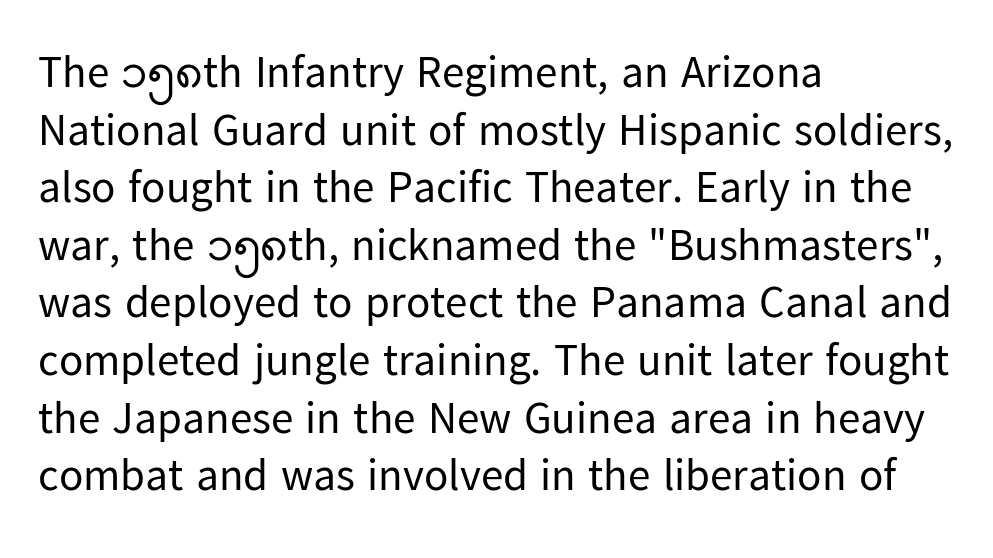
Tall strokes in this sample are plumb rather than angled. The letterforms sit shoulder to shoulder at normal distance. The passage shown is not bold in any degree. This sample has the flowing, uneven cadence of proportional lettering.
